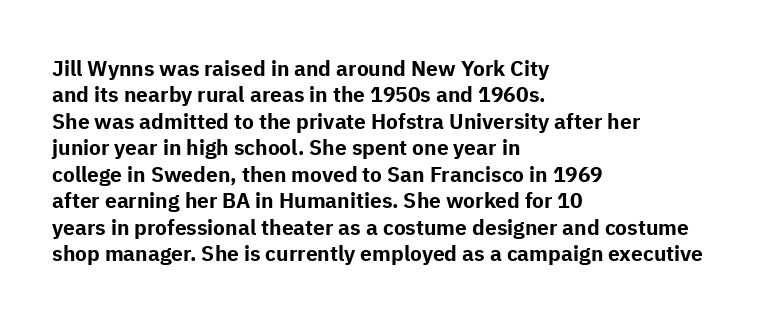
{"italic": "no", "bold": "yes", "underline": "no", "align": "left", "line_spacing": "normal", "line_spacing_ratio": 1.26, "letter_spacing": "normal", "letter_spacing_em": 0.0, "glyph_px": 21}
